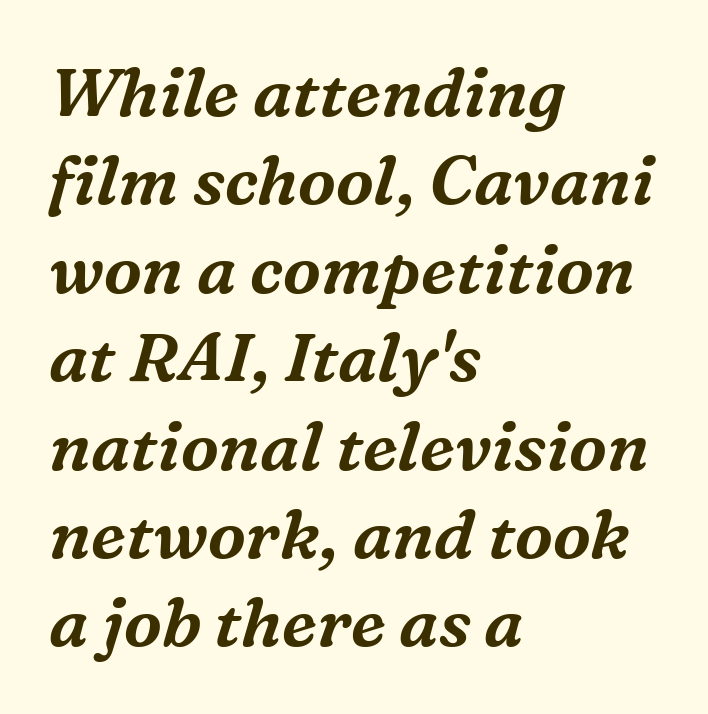
Q: Is the text italic (slanted)? A: Yes, it leans right by about 16 degrees.
Q: Is the typeface a serif or a sans-serif typeface? A: Serif.
Q: Is the text underlined? A: No.
Q: How is the paragraph aligned? A: Left-aligned.
Q: Is the spacing between letters normal or unusually wide? A: Normal.
Q: Is the spacing between lines tight, normal or loose? A: Normal.
Q: Width (condensed, normal, or wide)? A: Normal.
Q: Stroke contrast? A: Medium.
Q: x-height? A: Medium.
Q: Monospaced? A: No.
